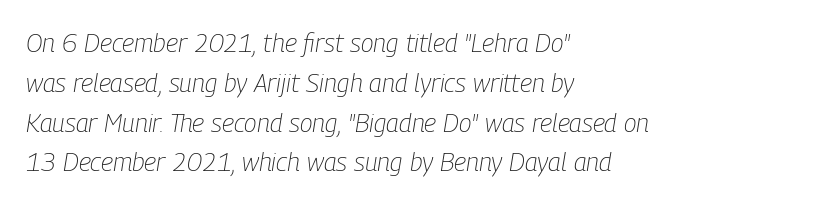
Check the space under the baseline: it is left empty. Style check: oblique. If you measured baseline to baseline, you'd find a middling distance. The lines are quadded left.
